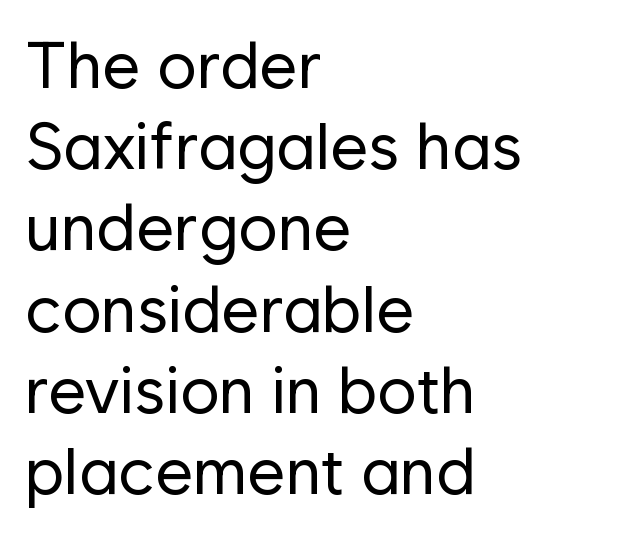
Q: Is the text bold? A: No.
Q: Is the text italic (slanted)? A: No, it is upright.
Q: Is the typeface a serif or a sans-serif typeface? A: Sans-serif.
Q: Is the text underlined? A: No.
Q: How is the paragraph aligned? A: Left-aligned.
Q: Is the spacing between letters normal or unusually wide? A: Normal.
Q: Width (condensed, normal, or wide)? A: Normal.
Q: Stroke contrast? A: Low.
Q: x-height? A: Medium.
Q: Monospaced? A: No.
